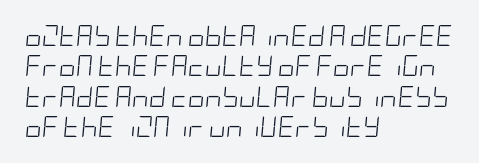
The image shows 21 px text type, italic (leaning right); set left-aligned, normal line spacing (1.45x), normal letter spacing, not underlined.
